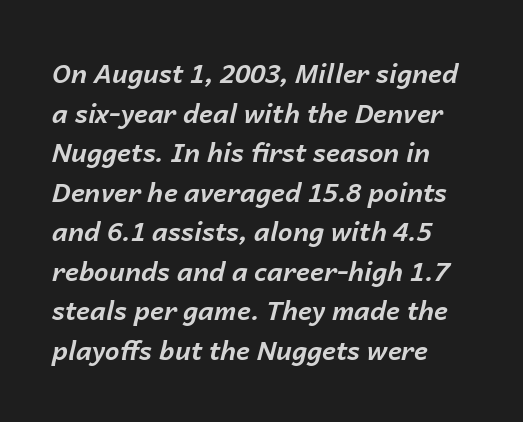
These lines sit exactly where default settings would place them. The rendering keeps characters at their native spacing. Clear beneath every line of the passage. Typesetter's note: full bold, strokes at maximum text heaviness. Alignment: flush left. Slanted lettering throughout.
